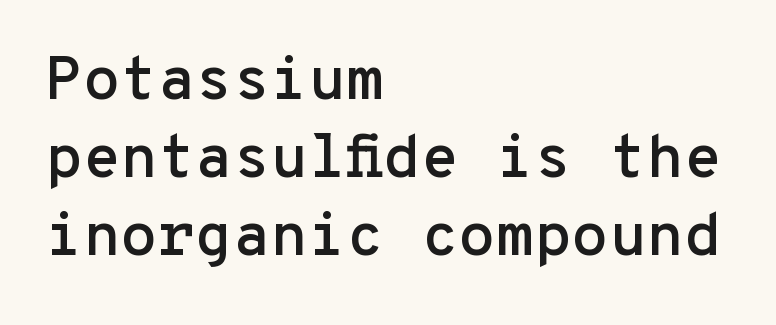
The image shows 61 px sans-serif type, upright, monospaced; set left-aligned, normal line spacing (1.28x), normal letter spacing, not underlined; low stroke contrast and a medium x-height.
